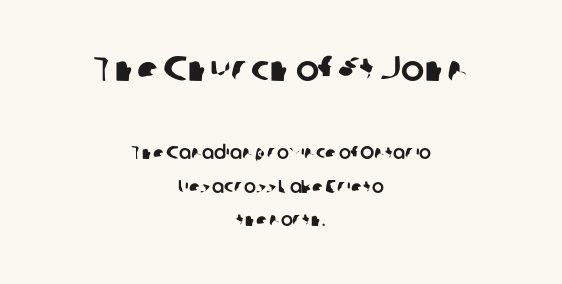
{"serif": "no", "width": "normal", "stroke_contrast": "low", "x_height": "medium", "monospaced": "no", "underline": "no", "align": "center", "line_spacing_ratio": 1.84, "letter_spacing": "normal", "letter_spacing_em": 0.0, "larger_block": "first", "size_ratio": 1.94, "glyph_px": 35}
